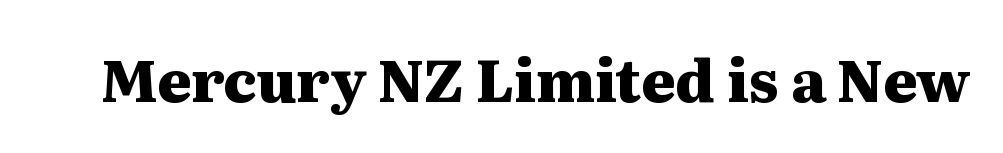
Q: Is the text bold? A: Yes.
Q: Is the text italic (slanted)? A: No, it is upright.
Q: Is the typeface a serif or a sans-serif typeface? A: Serif.
Q: Is the text underlined? A: No.
Q: Is the spacing between letters normal or unusually wide? A: Normal.
Q: Width (condensed, normal, or wide)? A: Wide.
Q: Stroke contrast? A: Medium.
Q: x-height? A: Medium.
Q: Monospaced? A: No.
